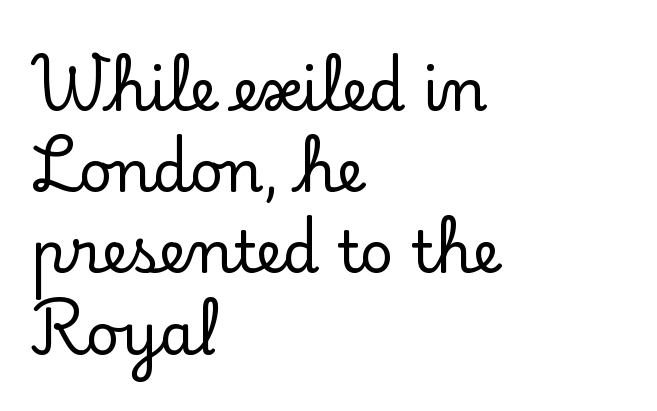
The image shows 58 px serif type, upright; set left-aligned, normal line spacing (1.4x), normal letter spacing, not underlined; low stroke contrast and a small x-height.
